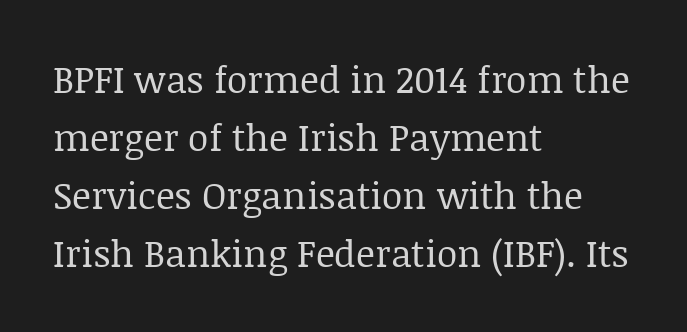
The image shows 37 px regular-weight serif type, upright; set left-aligned, normal line spacing (1.57x), normal letter spacing, not underlined; low stroke contrast and a large x-height.
